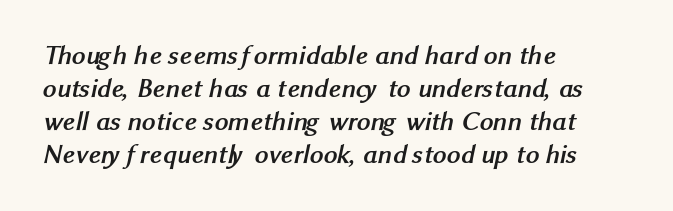
Q: Is the text bold? A: Yes.
Q: Is the text underlined? A: No.
Q: How is the paragraph aligned? A: Left-aligned.
Q: Is the spacing between letters normal or unusually wide? A: Normal.
